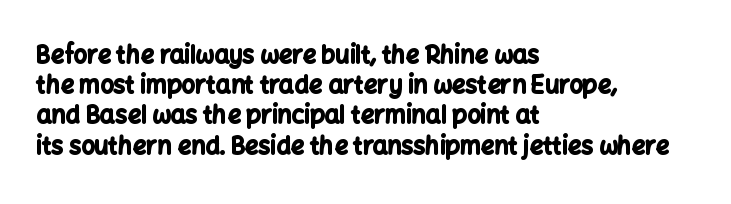
The image shows 24 px bold type, upright; set left-aligned, normal line spacing (1.26x), normal letter spacing, not underlined.
